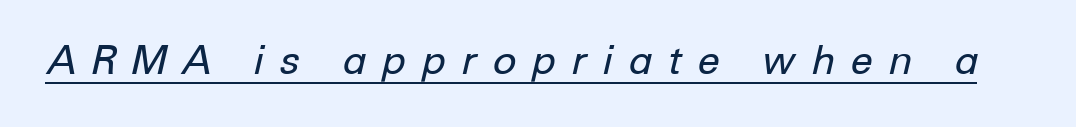
Q: Is the text bold? A: No.
Q: Is the text italic (slanted)? A: Yes, it leans right by about 12 degrees.
Q: Is the text underlined? A: Yes.
Q: Is the spacing between letters normal or unusually wide? A: Unusually wide.
Q: Width (condensed, normal, or wide)? A: Normal.
Q: Stroke contrast? A: Low.
Q: x-height? A: Medium.
Q: Monospaced? A: No.
